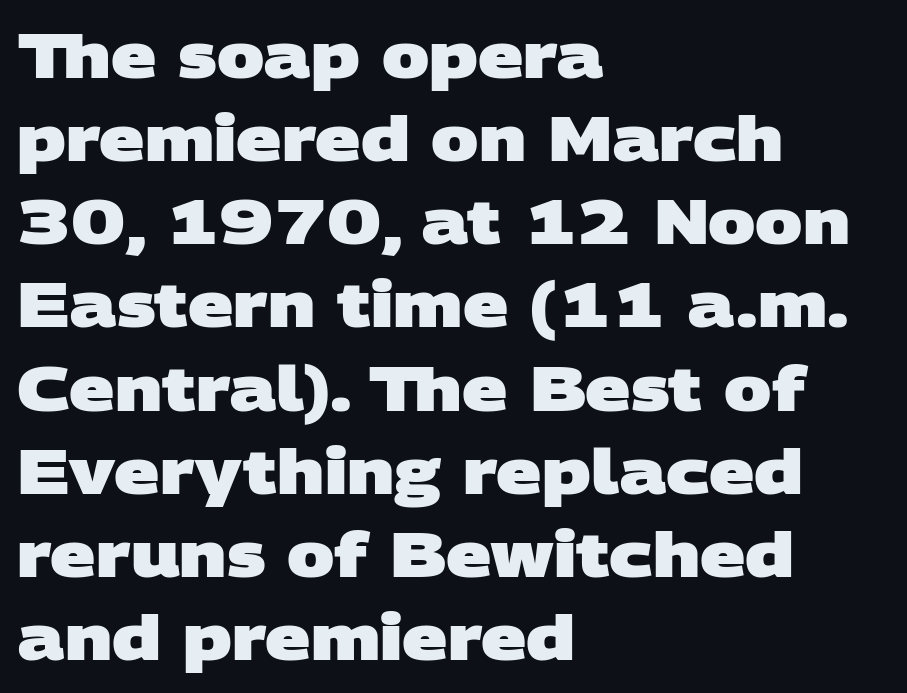
Each glyph is drawn with heavy, bold strokes. Vertically, the passage feels balanced, rows spaced as you'd expect. Is this a fixed-width face? No — the glyphs have proportional, varying widths. Where is the straight margin? On the left. Descenders hang freely into open space.
